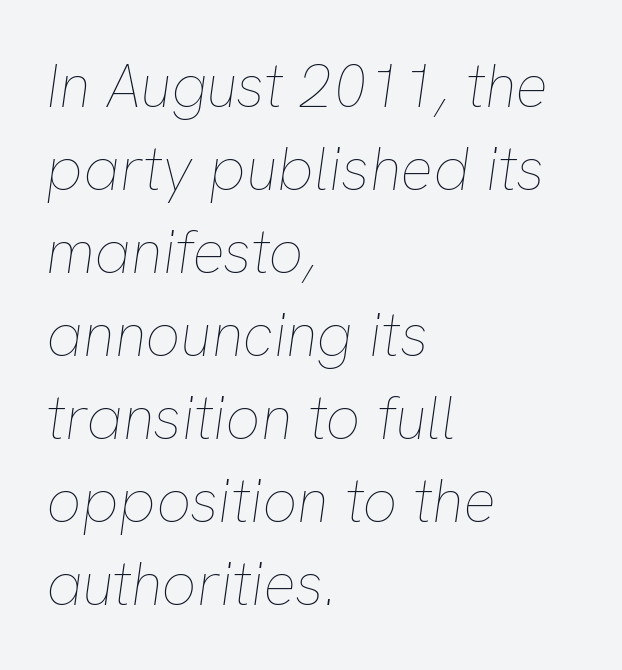
The lines in this sample share a left origin and differ only in where they stop. The letterforms sit at book weight or below. The letters sit at their default tracking, neither squeezed nor spread. The font's italic variant was chosen for this text. The specimen omits any rule beneath the text block's lines.
